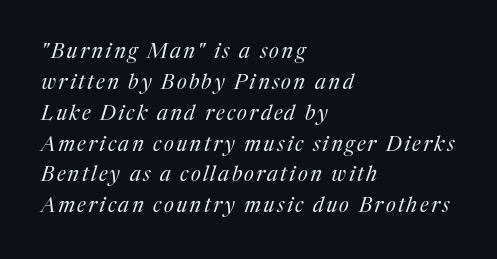
{"italic": "yes", "lean": "right", "slant_degrees": 17, "bold": "no", "underline": "no", "align": "left", "line_spacing": "normal", "line_spacing_ratio": 1.47, "glyph_px": 21}
